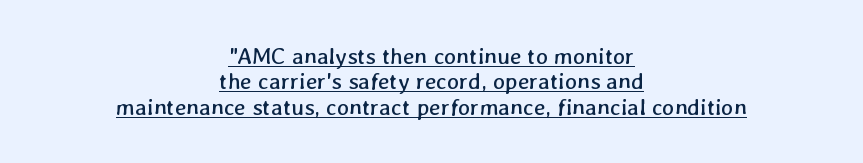
Q: Is the text bold? A: No.
Q: Is the text underlined? A: Yes.
Q: How is the paragraph aligned? A: Centered.
Q: Is the spacing between letters normal or unusually wide? A: Normal.
Q: Is the spacing between lines tight, normal or loose? A: Tight.
